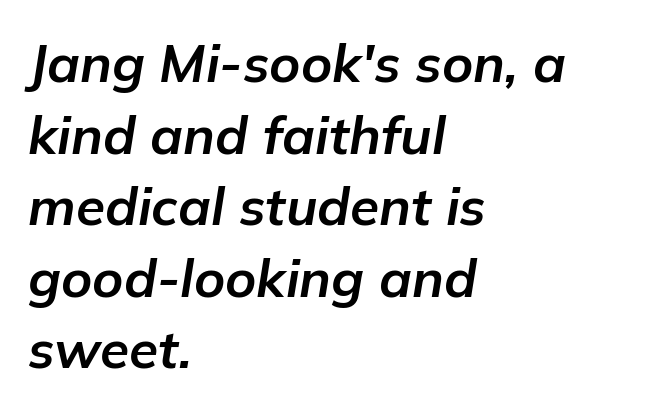
The type is set solid horizontally, with unmodified tracking. Typeset ragged right — the left edge is the straight one. Is the type bold? Yes — the strokes are clearly thick and heavy. The letters are slanted; this is an italic face. The rendering uses natural spacing where letterforms have individual widths.
